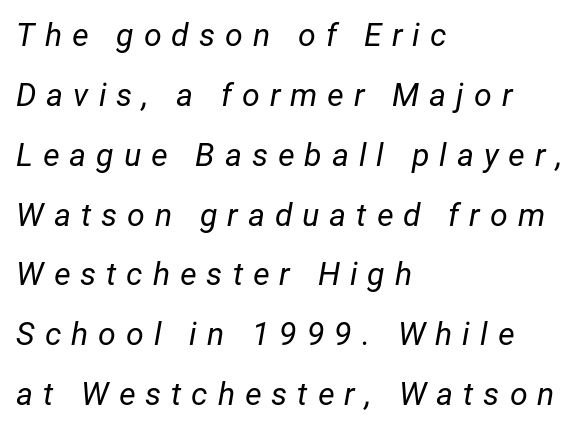
{"italic": "yes", "lean": "right", "slant_degrees": 12, "bold": "no", "weight": "regular", "width": "normal", "stroke_contrast": "low", "x_height": "medium", "monospaced": "no", "underline": "no", "align": "left", "line_spacing_ratio": 1.87, "letter_spacing": "wide", "letter_spacing_em": 0.31, "glyph_px": 32}
